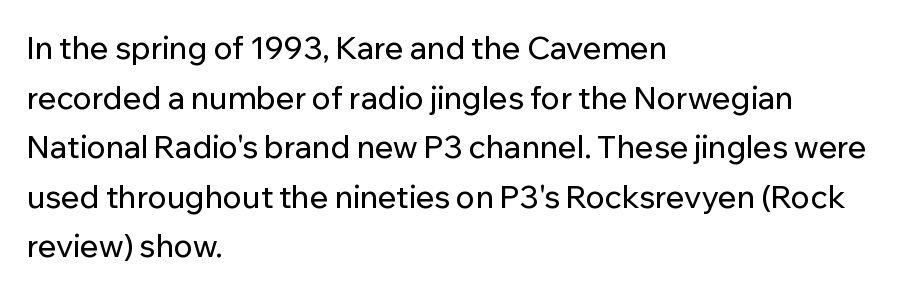
Evenly set lines give the paragraph a standard silhouette. The passage shown has conventional tracking throughout. This is sans-serif lettering, the kind often seen on screens and signage. Letters rest on an invisible, unmarked baseline. Note the varied advance widths — an 'i' is clearly narrower than an 'm'. Is there any slant? The stems are plumb.
